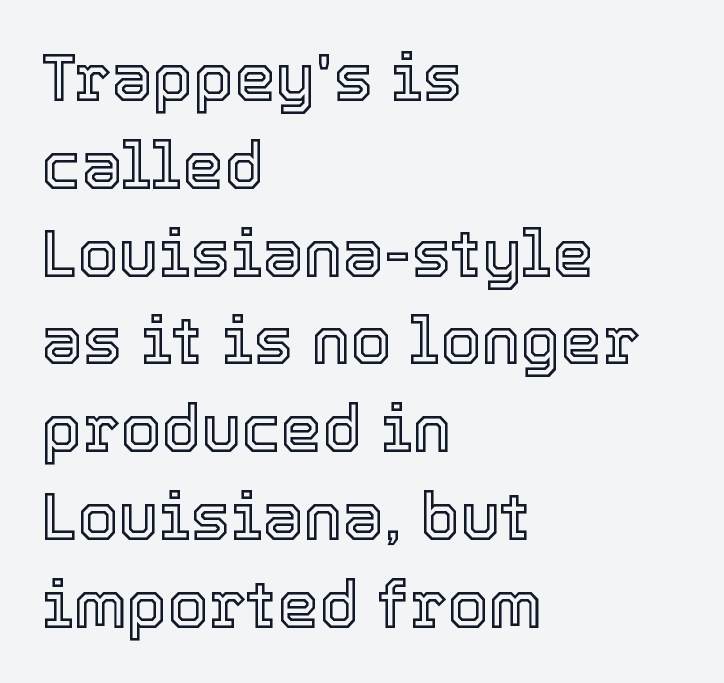
Q: Is the text italic (slanted)? A: No, it is upright.
Q: Is the text underlined? A: No.
Q: How is the paragraph aligned? A: Left-aligned.
Q: Is the spacing between letters normal or unusually wide? A: Normal.
Q: Is the spacing between lines tight, normal or loose? A: Normal.
Q: Width (condensed, normal, or wide)? A: Normal.
Q: x-height? A: Medium.
Q: Monospaced? A: No.
